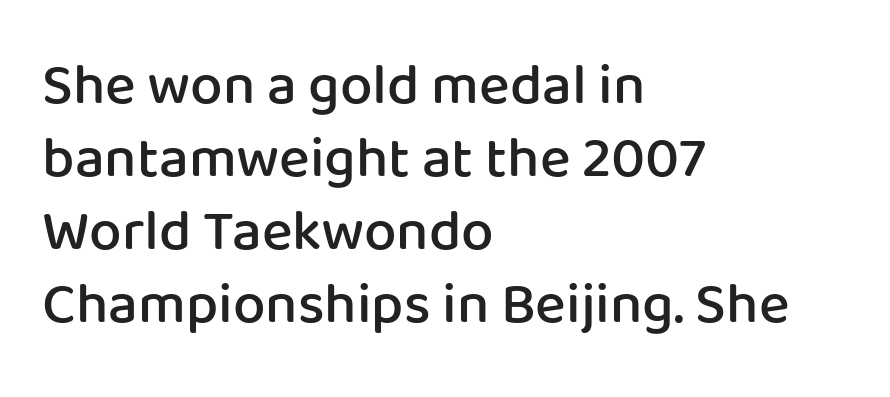
Q: Is the text bold? A: Semi-bold.
Q: Is the text italic (slanted)? A: No, it is upright.
Q: Is the typeface a serif or a sans-serif typeface? A: Sans-serif.
Q: Is the text underlined? A: No.
Q: How is the paragraph aligned? A: Left-aligned.
Q: Is the spacing between letters normal or unusually wide? A: Normal.
Q: Is the spacing between lines tight, normal or loose? A: Normal.
Q: Width (condensed, normal, or wide)? A: Normal.
Q: Stroke contrast? A: Low.
Q: x-height? A: Medium.
Q: Monospaced? A: No.
